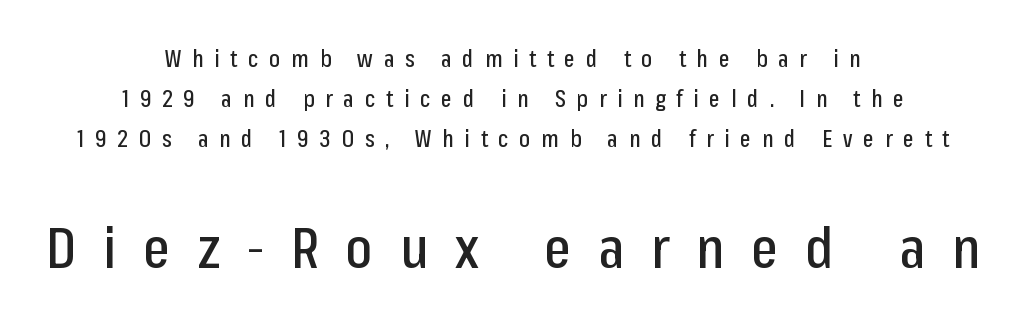
{"serif": "no", "italic": "no", "width": "condensed", "stroke_contrast": "low", "x_height": "medium", "monospaced": "no", "underline": "no", "align": "center", "line_spacing_ratio": 1.73, "letter_spacing": "wide", "letter_spacing_em": 0.47, "larger_block": "second", "size_ratio": 2.48, "glyph_px": 57}
